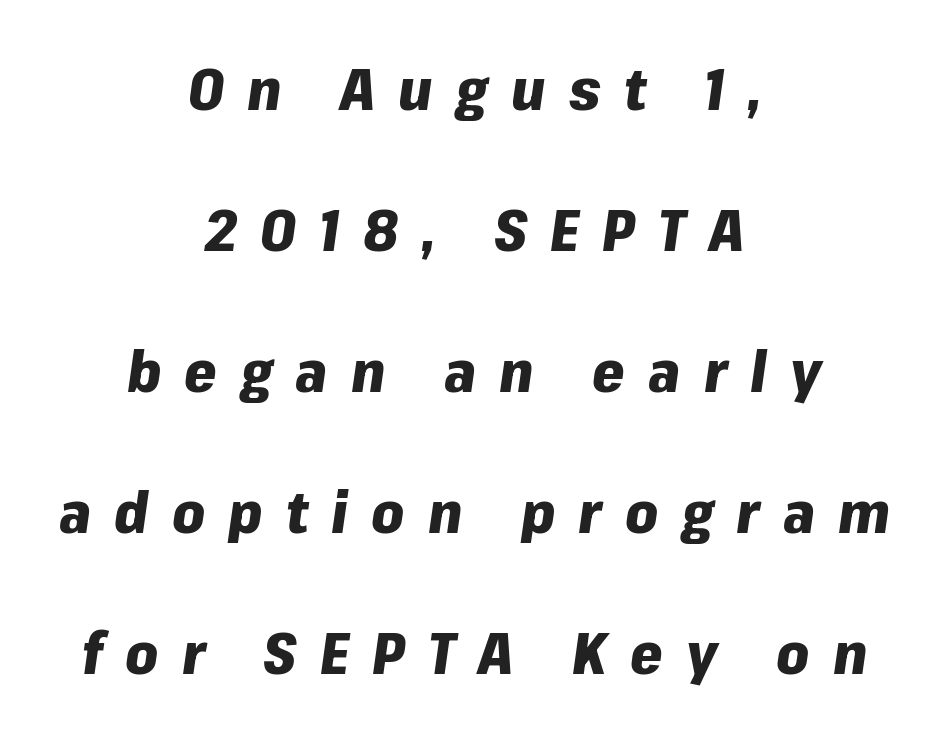
{"italic": "yes", "lean": "right", "slant_degrees": 8, "bold": "yes", "weight": "heavy", "width": "normal", "stroke_contrast": "low", "x_height": "medium", "monospaced": "no", "underline": "no", "align": "center", "line_spacing": "loose", "line_spacing_ratio": 2.43, "letter_spacing": "wide", "letter_spacing_em": 0.4, "glyph_px": 58}
